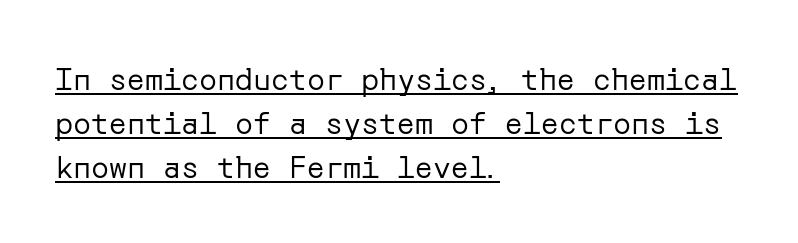
Q: Is the text bold? A: No.
Q: Is the text italic (slanted)? A: No, it is upright.
Q: Is the typeface a serif or a sans-serif typeface? A: Sans-serif.
Q: Is the text underlined? A: Yes.
Q: How is the paragraph aligned? A: Left-aligned.
Q: Is the spacing between letters normal or unusually wide? A: Normal.
Q: Is the spacing between lines tight, normal or loose? A: Normal.
Q: Width (condensed, normal, or wide)? A: Normal.
Q: Stroke contrast? A: Low.
Q: x-height? A: Medium.
